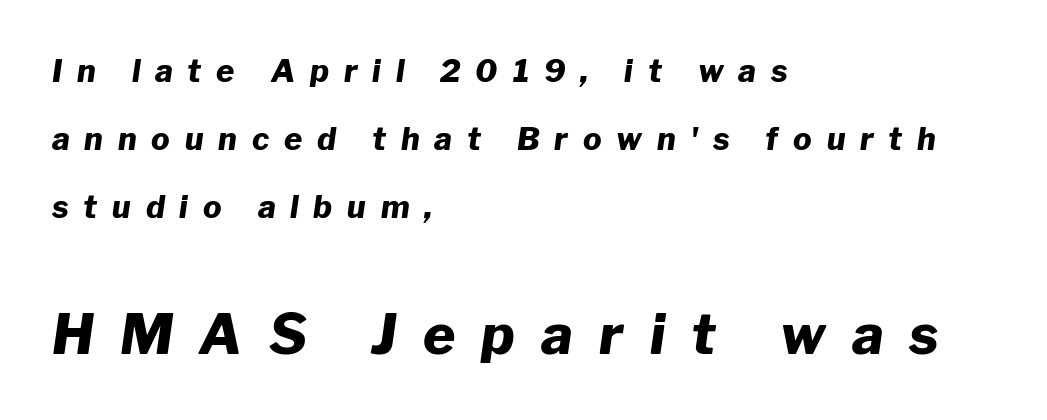
Inter-character spacing is expanded well beyond the font's built-in metrics. Note: smaller setting up top, larger setting below. A clean baseline with only descenders dipping below it. Strokes here are thick enough to call this a true bold. Is the block centered? No — it sits flush against the left margin. The text carries the slant typical of an italic or oblique font.
